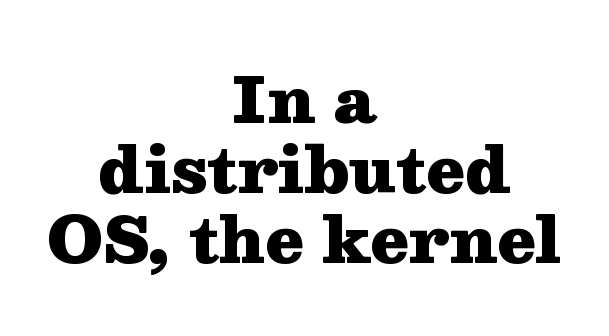
The glyphs have the mass of a bold cut. Font category for this specimen: serif. Spacing verdict: proportional, widths tailored to each character. The space directly below the letters is spotless.
